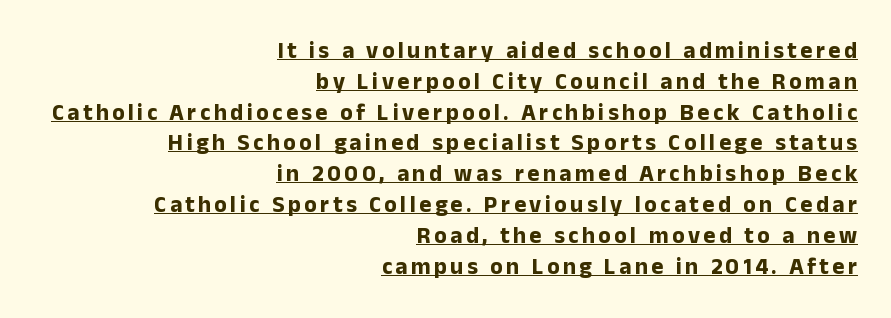
The image shows 23 px bold type, upright; set right-aligned, normal line spacing (1.34x), underlined.
